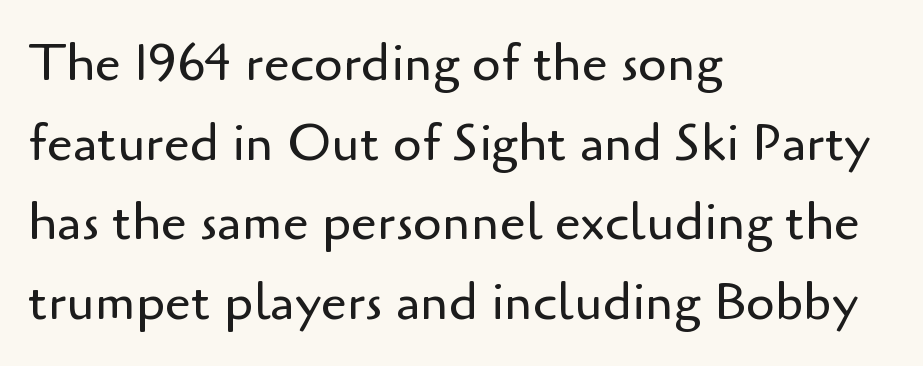
Where is the straight margin? On the left. A light-to-regular cut is what we see here. Baseline-to-baseline distance is the conventional proportion of letter height. Regarding serifs, this sample does without them. Students, note that the glyphs here touch the page at normal intervals. Unmarked baselines from the first word to the last.
